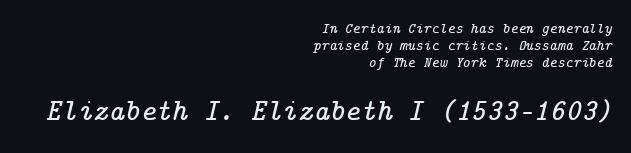
Q: Is the text italic (slanted)? A: Yes, it leans right by about 14 degrees.
Q: Is the typeface a serif or a sans-serif typeface? A: Serif.
Q: Is the text underlined? A: No.
Q: How is the paragraph aligned? A: Right-aligned.
Q: Is the spacing between letters normal or unusually wide? A: Normal.
Q: Is the spacing between lines tight, normal or loose? A: Tight.
Q: Which block of text is set in a larger size, the first (top) or the second (bottom)? A: The second (bottom) one.
Q: Width (condensed, normal, or wide)? A: Normal.
Q: Stroke contrast? A: Low.
Q: x-height? A: Medium.
